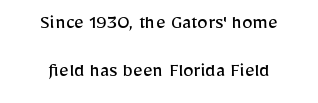
{"italic": "no", "bold": "no", "underline": "no", "align": "center", "line_spacing": "loose", "line_spacing_ratio": 2.3, "letter_spacing": "normal", "letter_spacing_em": 0.0, "glyph_px": 21}
